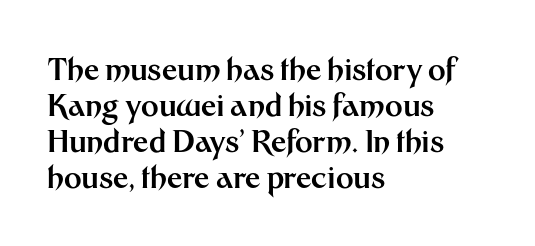
The passage shown is typeset with a sans-serif family. Look at the tracking — it's just the regular setting, nothing added. These lines were composed using upright roman letters. The setting favours the left margin, as ordinary paragraphs usually do.
